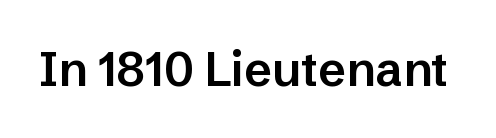
The letters advance in unequal steps, a hallmark of proportional type. Unlike a traditional serif, this face leaves its strokes unadorned. The letterforms sit shoulder to shoulder at normal distance. This is moderately heavy type, rendered in semibold. Plain, unruled lines of type.
